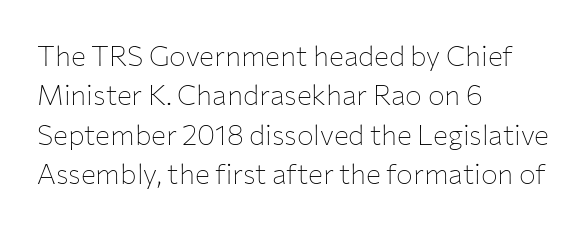
{"serif": "no", "italic": "no", "bold": "no", "weight": "thin", "width": "normal", "stroke_contrast": "low", "x_height": "medium", "monospaced": "no", "underline": "no", "align": "left", "line_spacing": "normal", "line_spacing_ratio": 1.41, "letter_spacing": "normal", "letter_spacing_em": 0.0, "glyph_px": 28}
